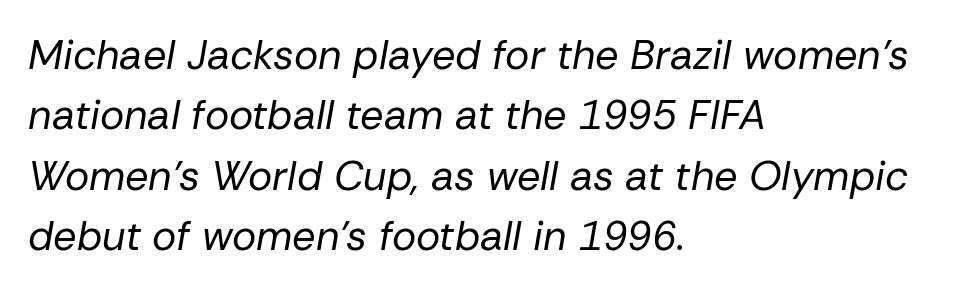
Q: Is the text bold? A: No.
Q: Is the text italic (slanted)? A: Yes, it leans right by about 10 degrees.
Q: Is the text underlined? A: No.
Q: How is the paragraph aligned? A: Left-aligned.
Q: Is the spacing between letters normal or unusually wide? A: Normal.
Q: Is the spacing between lines tight, normal or loose? A: Normal.
Q: Width (condensed, normal, or wide)? A: Normal.
Q: Stroke contrast? A: Low.
Q: x-height? A: Medium.
Q: Monospaced? A: No.
